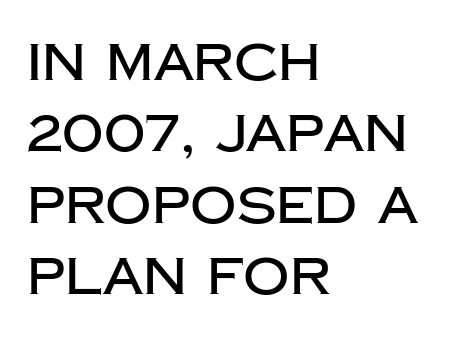
Q: Is the text italic (slanted)? A: No, it is upright.
Q: Is the typeface a serif or a sans-serif typeface? A: Sans-serif.
Q: Is the text underlined? A: No.
Q: How is the paragraph aligned? A: Left-aligned.
Q: Is the spacing between letters normal or unusually wide? A: Normal.
Q: Is the spacing between lines tight, normal or loose? A: Normal.
Q: Width (condensed, normal, or wide)? A: Normal.
Q: Stroke contrast? A: Low.
Q: x-height? A: Large.
Q: Monospaced? A: No.
